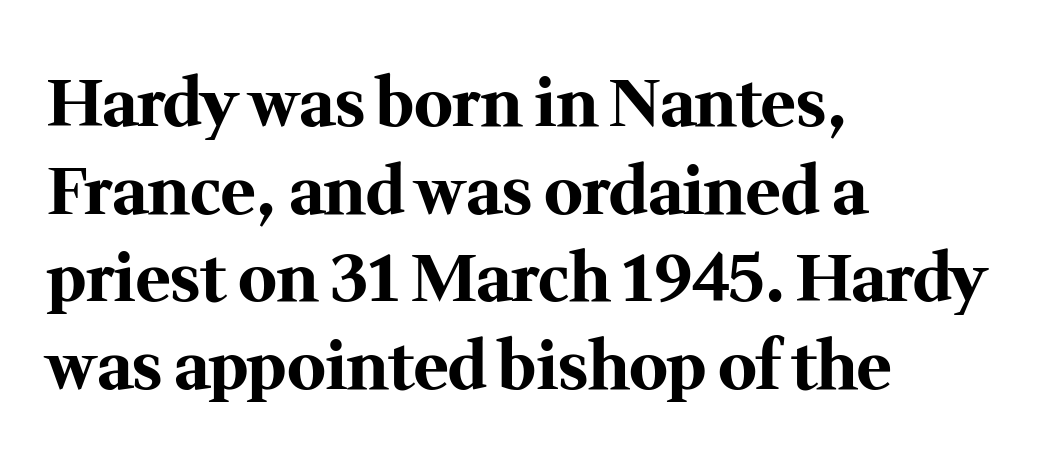
Does the weight exceed regular? Yes, all the way to bold. The lettering stays uniformly vertical, giving the passage a roman look. Proportional: the letters do not fall into vertical columns. A bare baseline throughout the passage. These lines sit exactly where default settings would place them.
